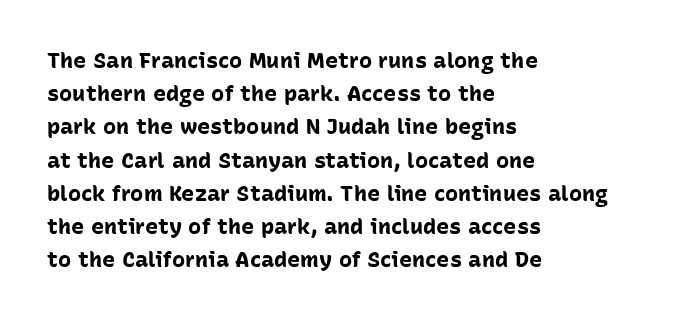
{"italic": "no", "bold": "yes", "underline": "no", "align": "left", "line_spacing": "normal", "line_spacing_ratio": 1.51, "letter_spacing": "normal", "letter_spacing_em": 0.0, "glyph_px": 22}
